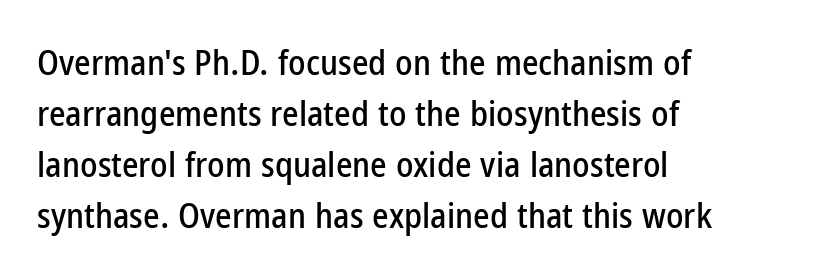
Is there much room between lines? A standard amount, neither cramped nor airy. Characters remain perfectly vertical along every line. Anything drawn beneath the words? Only blank space. The face used here is proportionally spaced, like ordinary book or web type. Typeset ragged right — the left edge is the straight one. Is the letter spacing exaggerated? No — it looks like the ordinary default.
